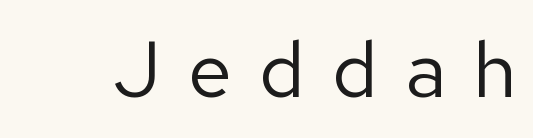
Q: Is the text bold? A: No.
Q: Is the text italic (slanted)? A: No, it is upright.
Q: Is the typeface a serif or a sans-serif typeface? A: Sans-serif.
Q: Is the text underlined? A: No.
Q: Is the spacing between letters normal or unusually wide? A: Unusually wide.
Q: Width (condensed, normal, or wide)? A: Normal.
Q: Stroke contrast? A: Low.
Q: x-height? A: Medium.
Q: Monospaced? A: No.
